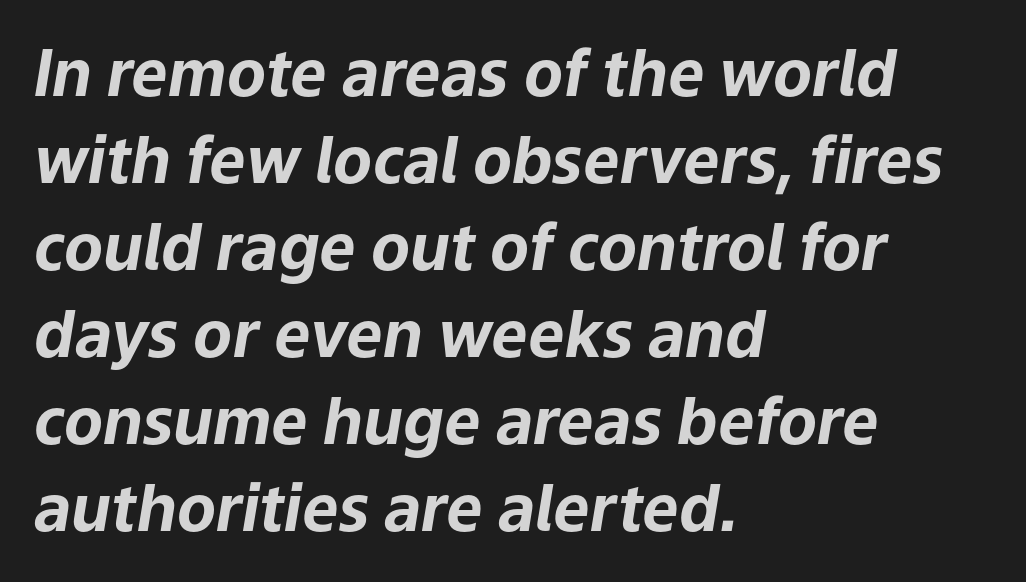
The image shows 64 px bold type, italic (leaning right); set left-aligned, normal line spacing (1.36x), normal letter spacing, not underlined; low stroke contrast and a medium x-height.
